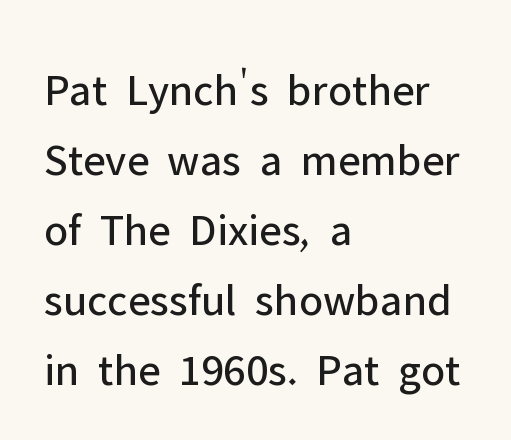
Q: Is the text bold? A: No.
Q: Is the text italic (slanted)? A: No, it is upright.
Q: Is the typeface a serif or a sans-serif typeface? A: Sans-serif.
Q: Is the text underlined? A: No.
Q: How is the paragraph aligned? A: Left-aligned.
Q: Is the spacing between letters normal or unusually wide? A: Normal.
Q: Is the spacing between lines tight, normal or loose? A: Normal.
Q: Width (condensed, normal, or wide)? A: Normal.
Q: Stroke contrast? A: Low.
Q: x-height? A: Medium.
Q: Monospaced? A: No.
